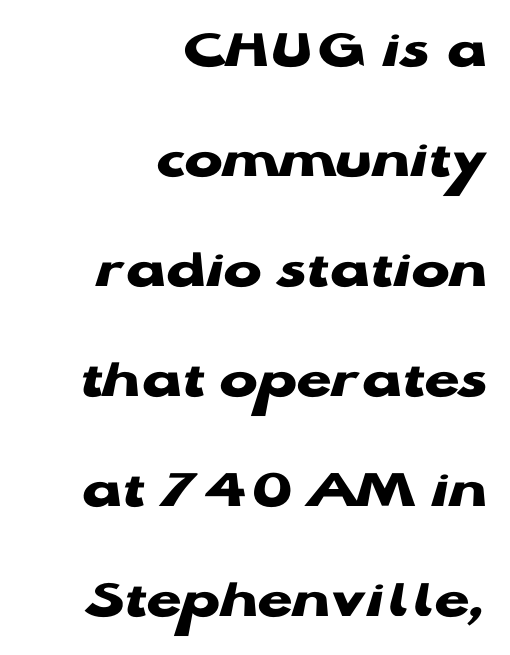
The image shows 57 px heavy, wide sans-serif type, upright; set right-aligned, loose line spacing (1.93x), normal letter spacing, not underlined; low stroke contrast and a medium x-height.
